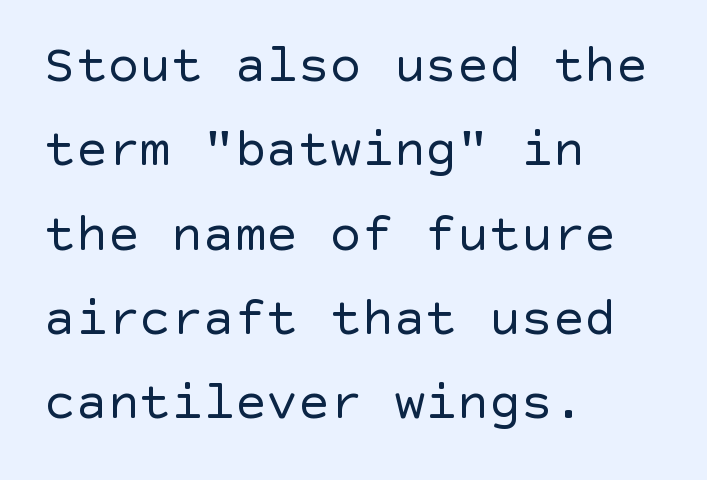
Q: Is the text bold? A: No.
Q: Is the text italic (slanted)? A: No, it is upright.
Q: Is the typeface a serif or a sans-serif typeface? A: Sans-serif.
Q: Is the text underlined? A: No.
Q: How is the paragraph aligned? A: Left-aligned.
Q: Is the spacing between letters normal or unusually wide? A: Normal.
Q: Is the spacing between lines tight, normal or loose? A: Normal.
Q: Width (condensed, normal, or wide)? A: Normal.
Q: x-height? A: Large.
